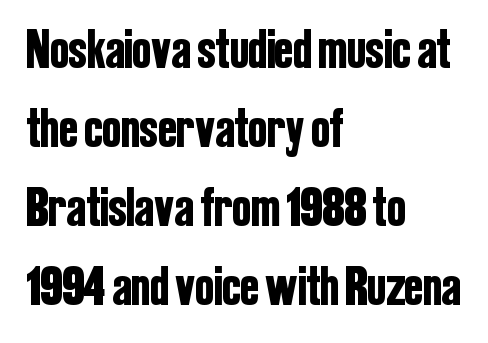
Notice how the passage keeps a crisp vertical edge on the left only. Look at the bottom of the vertical strokes: they stop flat, with no serifs. The lettering holds an erect, upright posture throughout. The letterforms sit shoulder to shoulder at normal distance. A typesetter would call this proportional, since set widths differ per character.
